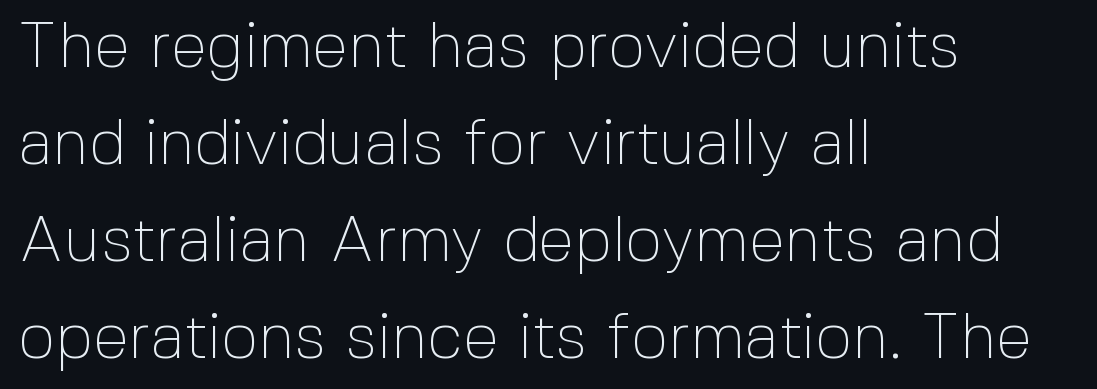
The image shows 65 px thin sans-serif type, upright; set left-aligned, normal line spacing (1.49x), normal letter spacing, not underlined; a medium x-height.
